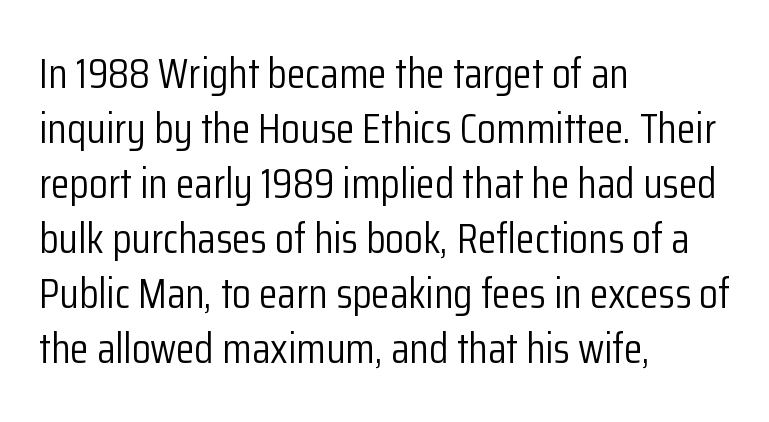
Q: Is the text bold? A: No.
Q: Is the text italic (slanted)? A: No, it is upright.
Q: Is the typeface a serif or a sans-serif typeface? A: Sans-serif.
Q: Is the text underlined? A: No.
Q: How is the paragraph aligned? A: Left-aligned.
Q: Is the spacing between letters normal or unusually wide? A: Normal.
Q: Is the spacing between lines tight, normal or loose? A: Normal.
Q: Width (condensed, normal, or wide)? A: Condensed.
Q: Stroke contrast? A: Low.
Q: x-height? A: Medium.
Q: Monospaced? A: No.
